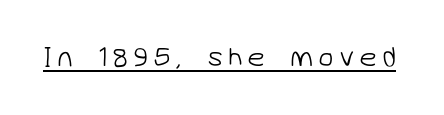
The image shows 28 px light sans-serif type; set underlined; low stroke contrast and a medium x-height.
